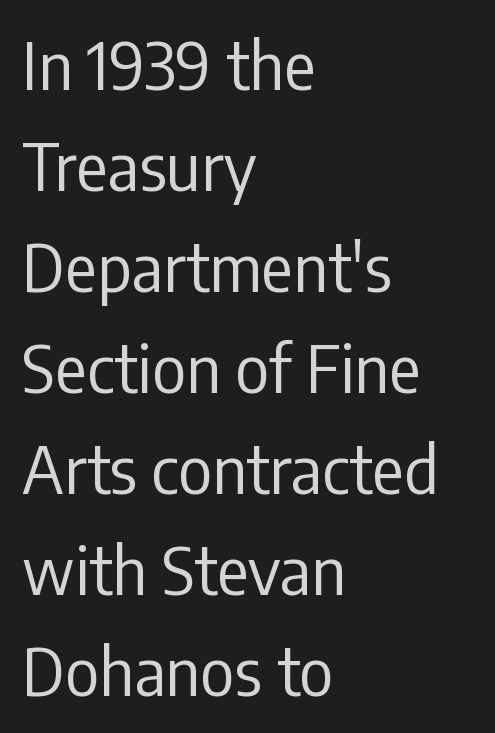
The image shows 66 px regular-weight, condensed sans-serif type, upright; set left-aligned, normal line spacing (1.53x), normal letter spacing, not underlined; low stroke contrast and a medium x-height.
